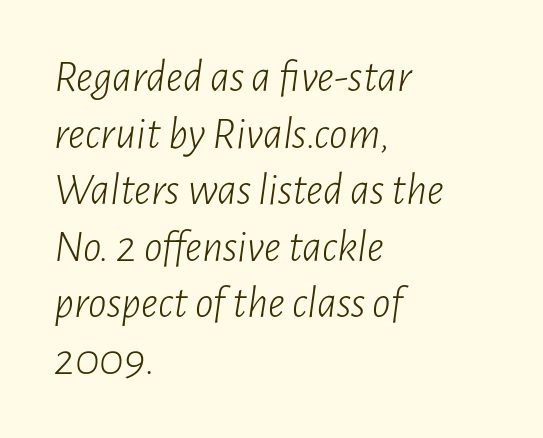
The image shows 46 px light, condensed type, italic (leaning right); set left-aligned, line spacing 1.23x, normal letter spacing, not underlined; low stroke contrast and a medium x-height.
